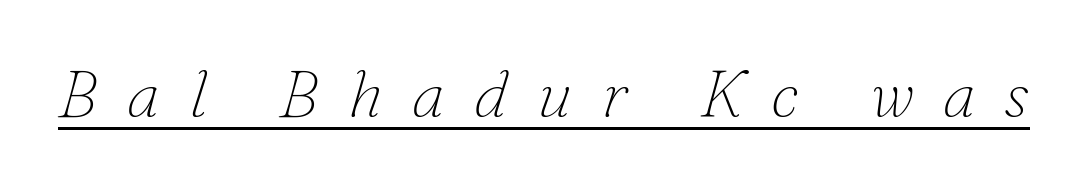
{"serif": "yes", "italic": "yes", "lean": "right", "slant_degrees": 16, "bold": "no", "weight": "thin", "width": "normal", "stroke_contrast": "low", "x_height": "small", "monospaced": "no", "underline": "yes", "letter_spacing": "wide", "letter_spacing_em": 0.44, "glyph_px": 66}
